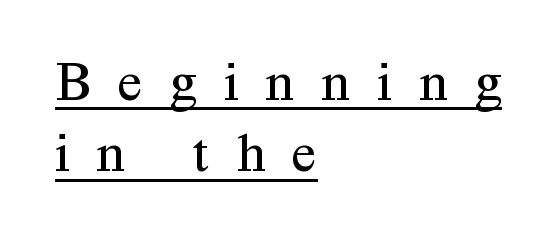
Do the characters align in a grid? No, the font is proportional. One glance says typical: line gaps are just what's usual. Italic? Not at all — the glyphs are vertical. The font is comparable to plain body text, perhaps lighter. Honestly, the letter spacing is so wide it's the main thing you notice. A student would call this left alignment; a typographer would say flush left, rag right.
